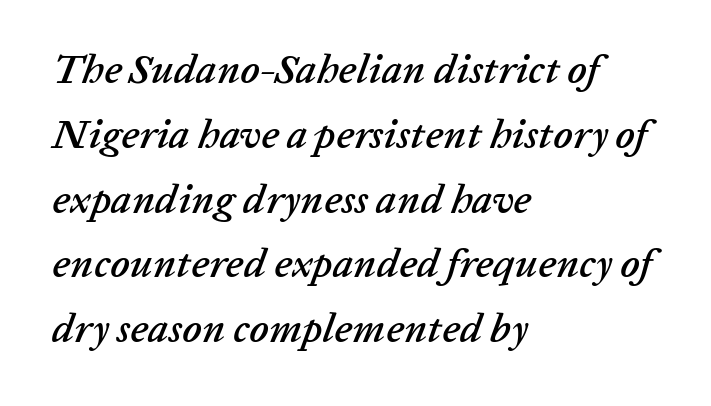
The gap between lines stays unmarked. Standard letterfit; no display-style spreading of the glyphs. This sample uses an oblique cut, with every glyph tilted off the vertical. Think of a printed novel: that variable character pitch is what you see here. A normal amount of white space separates one row of letters from the next.
